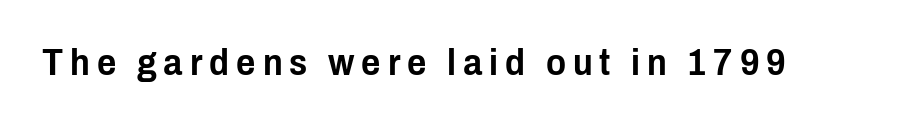
{"serif": "no", "italic": "no", "width": "condensed", "stroke_contrast": "low", "x_height": "medium", "monospaced": "no", "underline": "no", "glyph_px": 37}
